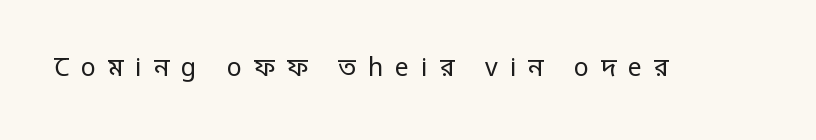
The image shows 25 px text type, upright; set unusually wide letter spacing (+0.48 em), not underlined.
